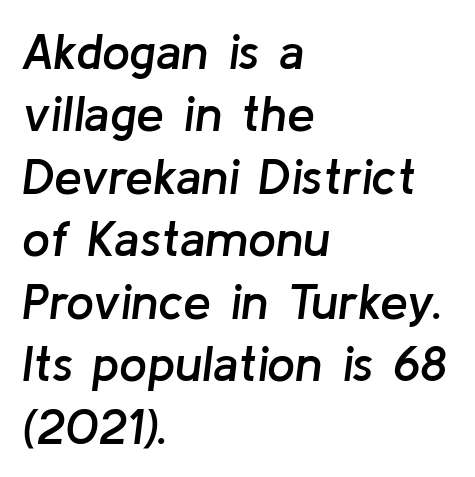
The image shows 50 px semibold type, italic (leaning right); set left-aligned, normal line spacing (1.25x), normal letter spacing, not underlined; low stroke contrast and a medium x-height.
